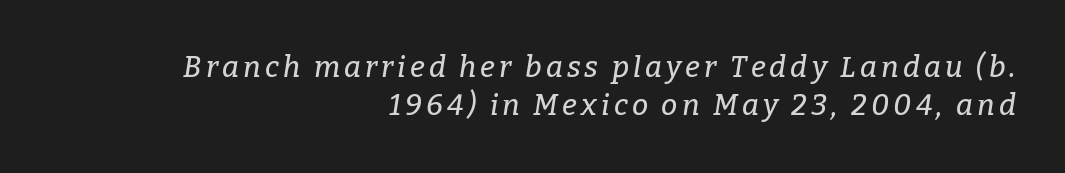
Q: Is the text italic (slanted)? A: Yes, it leans right by about 9 degrees.
Q: Is the typeface a serif or a sans-serif typeface? A: Serif.
Q: Is the text underlined? A: No.
Q: How is the paragraph aligned? A: Right-aligned.
Q: Is the spacing between lines tight, normal or loose? A: Normal.
Q: Width (condensed, normal, or wide)? A: Normal.
Q: Stroke contrast? A: Low.
Q: x-height? A: Medium.
Q: Monospaced? A: No.
